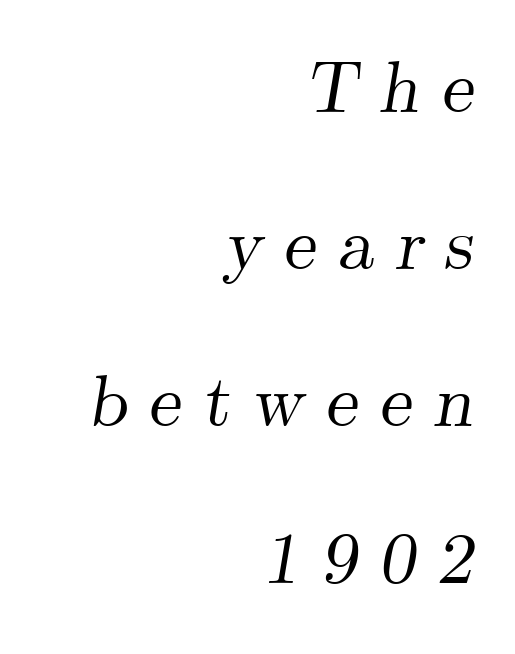
Do the characters align in a grid? No, the font is proportional. The text was rendered using a seriffed face with decorative stroke endings. Horizontal bands of white between lines are thick stripes. Style check: oblique.
